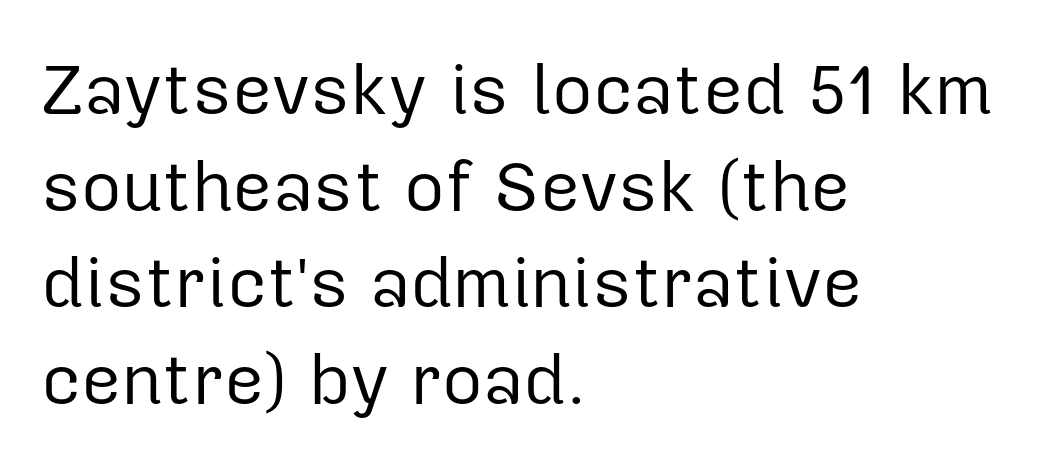
Q: Is the text bold? A: No.
Q: Is the text italic (slanted)? A: No, it is upright.
Q: Is the typeface a serif or a sans-serif typeface? A: Sans-serif.
Q: Is the text underlined? A: No.
Q: How is the paragraph aligned? A: Left-aligned.
Q: Is the spacing between letters normal or unusually wide? A: Normal.
Q: Is the spacing between lines tight, normal or loose? A: Normal.
Q: Width (condensed, normal, or wide)? A: Normal.
Q: Stroke contrast? A: Low.
Q: x-height? A: Medium.
Q: Monospaced? A: No.
